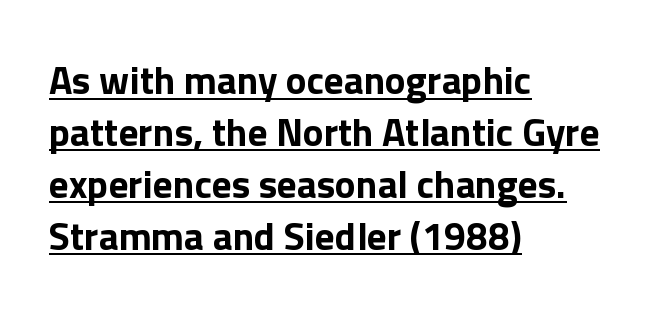
The image shows 39 px bold sans-serif type, upright; set left-aligned, normal line spacing (1.33x), normal letter spacing, underlined; a medium x-height.
